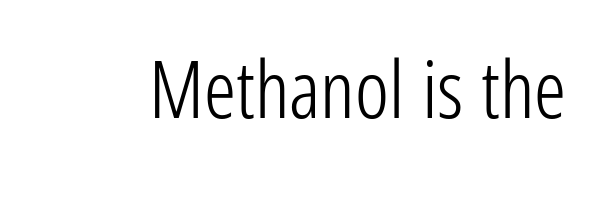
The image shows 80 px light, condensed sans-serif type, upright; set normal letter spacing, not underlined; low stroke contrast and a medium x-height.
